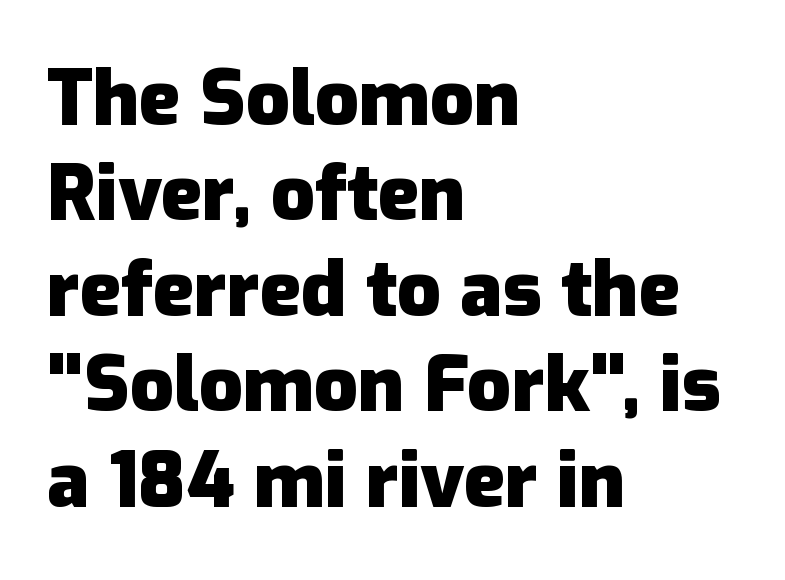
{"serif": "no", "italic": "no", "bold": "yes", "weight": "heavy", "width": "normal", "stroke_contrast": "low", "x_height": "medium", "monospaced": "no", "underline": "no", "align": "left", "line_spacing_ratio": 1.24, "letter_spacing": "normal", "letter_spacing_em": 0.0, "glyph_px": 77}
